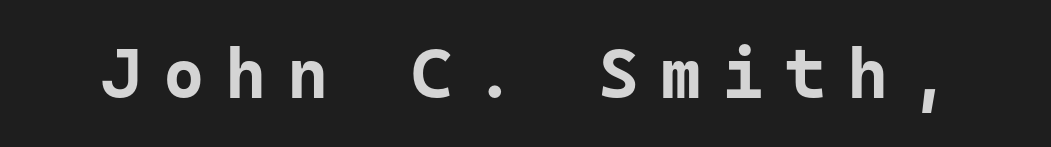
Between one letter and the next there's a generous, obvious gap. The rendering shows plain stroke endings on the letterforms — a sans-serif design. Emphasis by weight is at full strength: bold. Rendered with straight, roman letterforms. Is this a fixed-width face? Yes — each glyph sits in an identical cell. The space directly below the letters is spotless.
